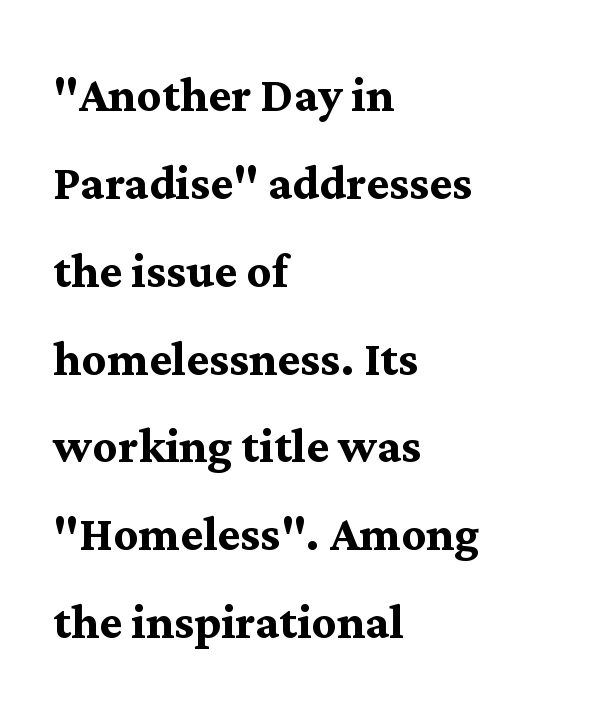
The face used here is rendered with its standard letterfit. The string is rendered with underlining switched off. Varying glyph widths throughout — classic text-font behaviour. One-word summary of the alignment: left. Letterform terminals end in serifs throughout the passage.
